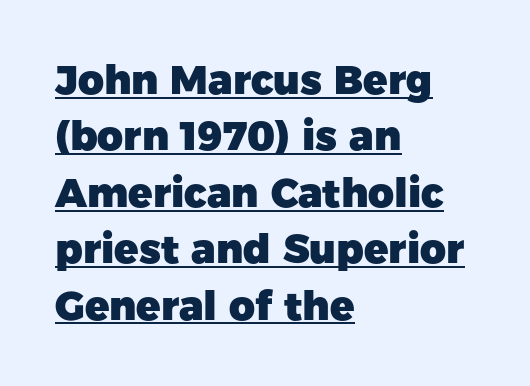
{"serif": "no", "italic": "no", "bold": "yes", "weight": "heavy", "width": "normal", "stroke_contrast": "low", "x_height": "medium", "monospaced": "no", "underline": "yes", "align": "left", "line_spacing": "normal", "line_spacing_ratio": 1.41, "letter_spacing": "normal", "letter_spacing_em": 0.0, "glyph_px": 40}
